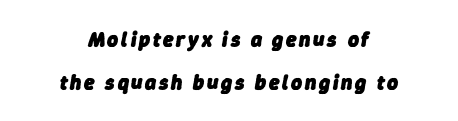
Is the block centered? Yes — each line is placed symmetrically about the middle. Yep, that's italic — everything's leaning. Summary of vertical rhythm: relaxed, with wide interline spacing. Weight: bold. Each row of text sits above clean, open space.
